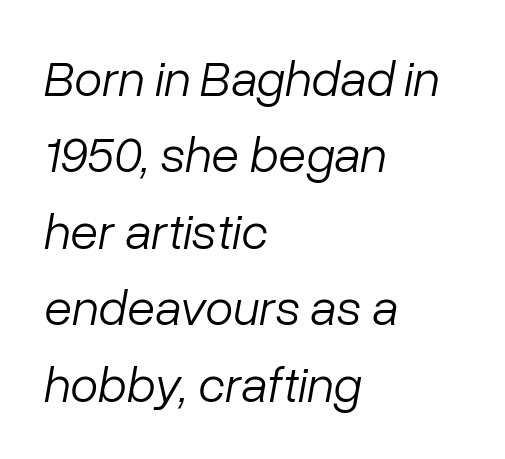
An italicized treatment has been applied to the whole sample. Each word holds together tightly as a unit, with standard inter-letter gaps. Beneath every word, the page is bare. Weight: in the light-to-regular range.
